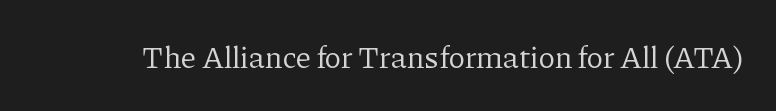
The image shows 31 px regular-weight serif type, upright; set normal letter spacing, not underlined; low stroke contrast and a medium x-height.
